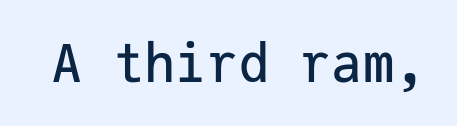
{"serif": "no", "italic": "no", "width": "normal", "stroke_contrast": "low", "x_height": "medium", "monospaced": "yes", "underline": "no", "letter_spacing": "normal", "letter_spacing_em": 0.0, "glyph_px": 52}
